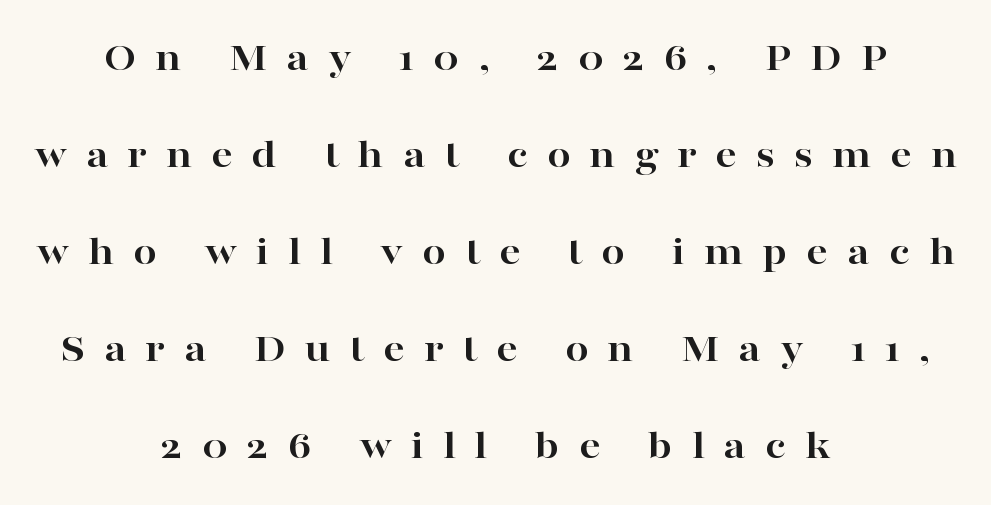
{"serif": "yes", "italic": "no", "bold": "yes", "weight": "bold", "width": "wide", "stroke_contrast": "high", "x_height": "medium", "monospaced": "no", "underline": "no", "align": "center", "line_spacing": "loose", "line_spacing_ratio": 2.31, "letter_spacing": "wide", "letter_spacing_em": 0.45, "glyph_px": 42}
